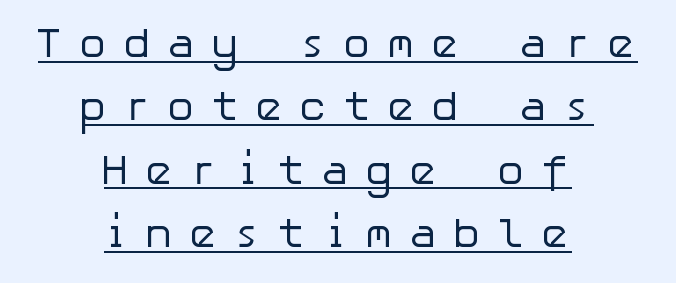
The image shows 42 px regular-weight sans-serif type, upright; set centered, normal line spacing (1.51x), unusually wide letter spacing (+0.38 em), underlined; low stroke contrast and a medium x-height.
